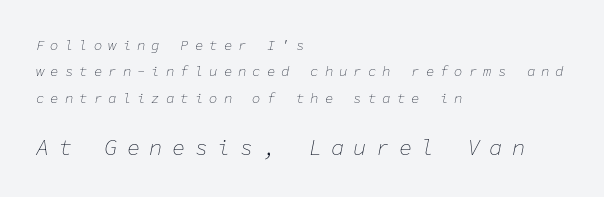
The image shows 22 px text type, italic (leaning right); set left-aligned, line spacing 1.88x, unusually wide letter spacing (+0.43 em), not underlined; the second (bottom) block is 1.57x larger.
